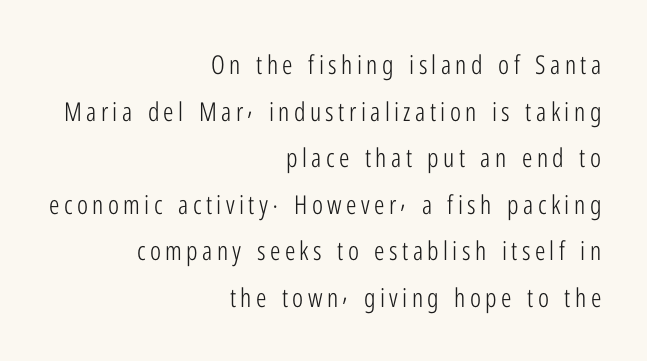
Q: Is the text bold? A: No.
Q: Is the text italic (slanted)? A: No, it is upright.
Q: Is the text underlined? A: No.
Q: How is the paragraph aligned? A: Right-aligned.
